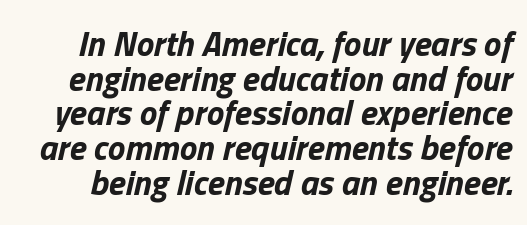
{"italic": "yes", "lean": "right", "slant_degrees": 13, "bold": "yes", "weight": "bold", "width": "normal", "stroke_contrast": "low", "x_height": "medium", "monospaced": "no", "underline": "no", "line_spacing": "tight", "line_spacing_ratio": 0.99, "letter_spacing": "normal", "letter_spacing_em": 0.0, "glyph_px": 35}
